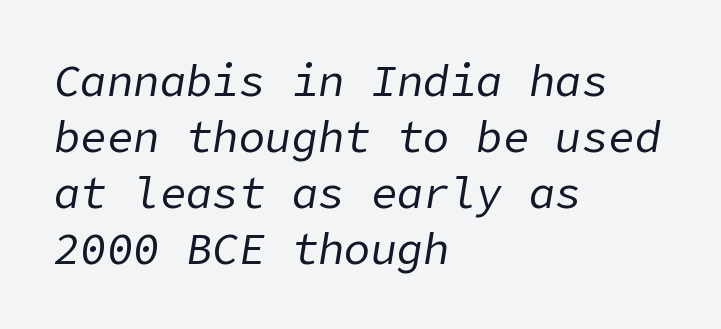
The image shows 44 px regular-weight type, italic (leaning right); set left-aligned, normal line spacing (1.27x), normal letter spacing, not underlined; low stroke contrast and a medium x-height.
